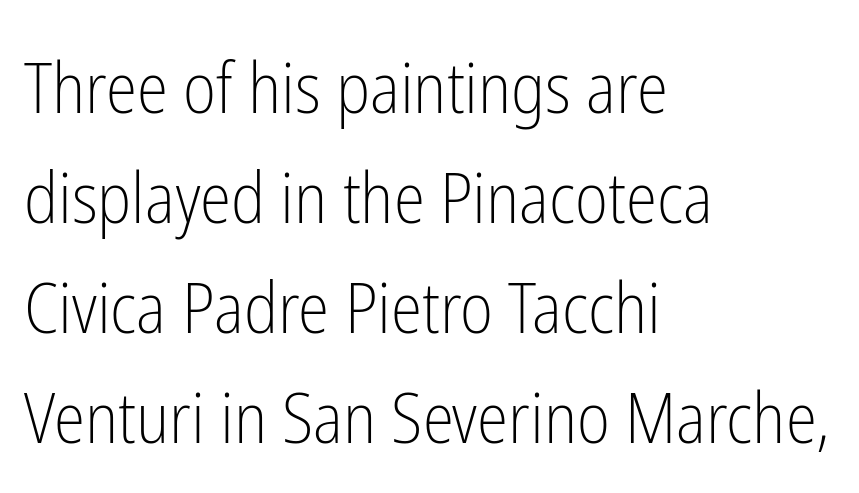
The image shows 71 px light, condensed sans-serif type, upright; set left-aligned, normal line spacing (1.55x), normal letter spacing, not underlined; low stroke contrast and a medium x-height.
